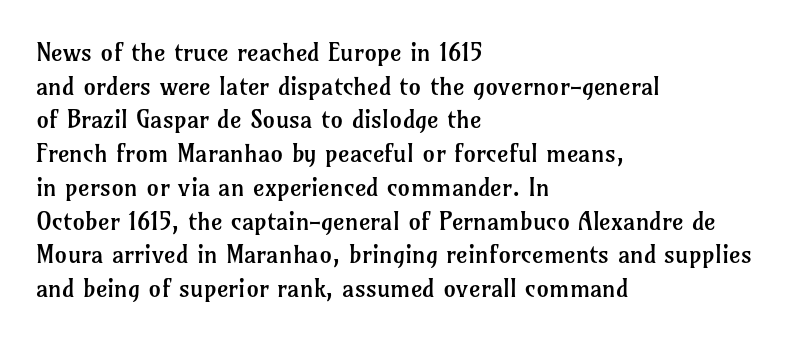
The image shows 25 px text type, upright; set left-aligned, normal line spacing (1.35x), normal letter spacing, not underlined.
